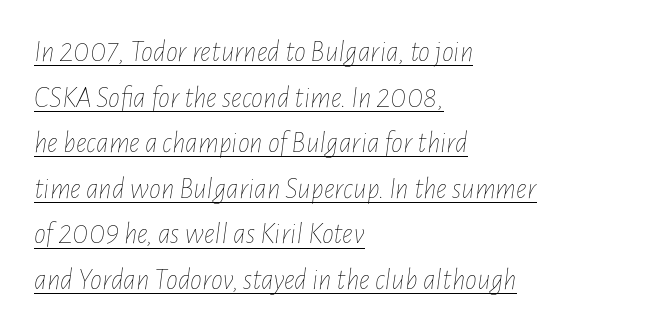
Looks like regular typesetting: each glyph gets only the width it needs. Emphasis-style slanted type is in use. A typographer would call this underscored text. Alignment: flush left. Each word holds together tightly as a unit, with standard inter-letter gaps.
